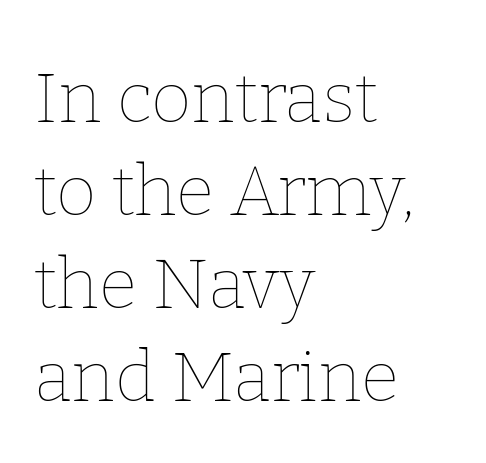
The rendering keeps characters at their native spacing. The passage is arranged the way most books set body copy — flush left. These glyphs show unthickened strokes, regular width or finer. A roman cut, with each character standing at attention. A typesetter would call this proportional, since set widths differ per character. One glance says typical: line gaps are just what's usual.
